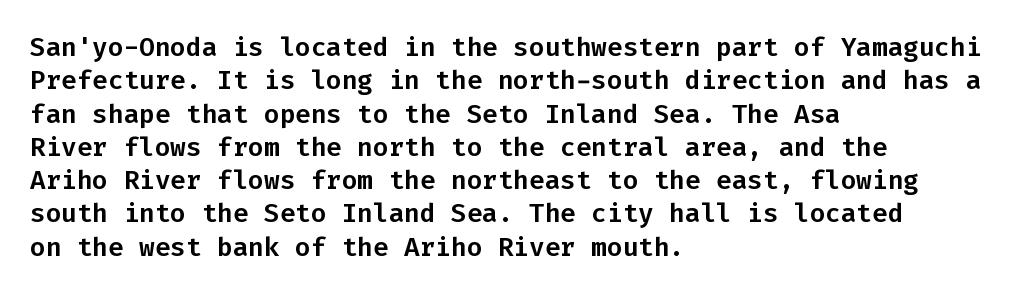
{"italic": "no", "underline": "no", "align": "left", "line_spacing": "normal", "line_spacing_ratio": 1.28, "letter_spacing": "normal", "letter_spacing_em": 0.0, "glyph_px": 26}
